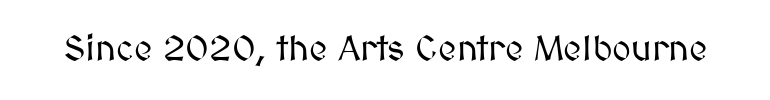
Words appear dense and cohesive because spacing is normal. The passage shown is typed in a proportional face where columns would drift. In terms of posture, this sample is upright. Decoration check: the copy has no underline.
